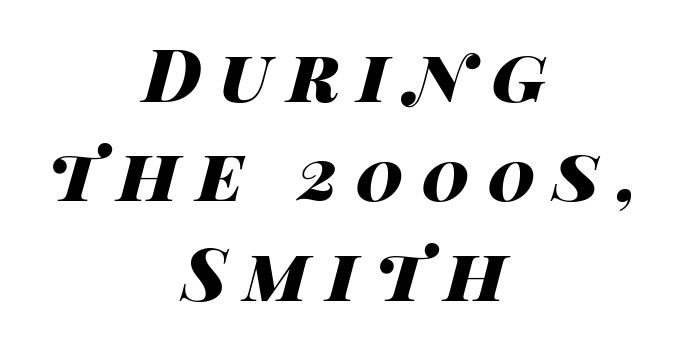
Q: Is the text bold? A: Yes.
Q: Is the text italic (slanted)? A: Yes, it leans right by about 14 degrees.
Q: Is the text underlined? A: No.
Q: How is the paragraph aligned? A: Centered.
Q: Is the spacing between letters normal or unusually wide? A: Unusually wide.
Q: Is the spacing between lines tight, normal or loose? A: Normal.
Q: Width (condensed, normal, or wide)? A: Wide.
Q: Stroke contrast? A: High.
Q: x-height? A: Large.
Q: Monospaced? A: No.
